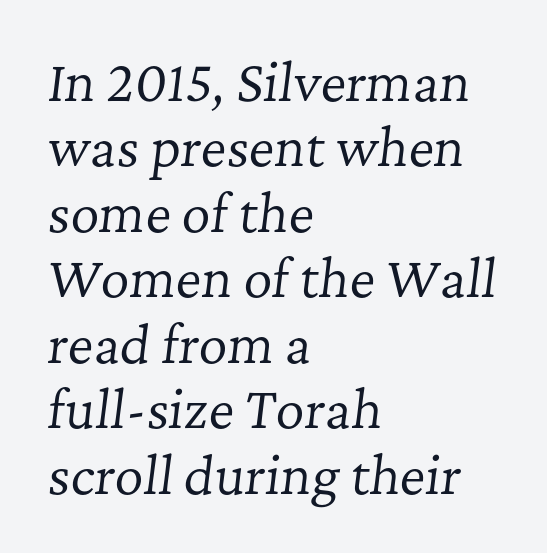
{"serif": "yes", "italic": "yes", "lean": "right", "slant_degrees": 7, "bold": "no", "weight": "regular", "width": "normal", "stroke_contrast": "low", "x_height": "medium", "monospaced": "no", "underline": "no", "align": "left", "line_spacing": "normal", "line_spacing_ratio": 1.31, "letter_spacing": "normal", "letter_spacing_em": 0.0, "glyph_px": 50}
